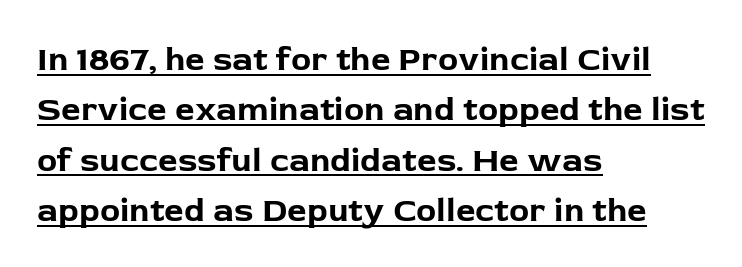
The image shows 34 px bold sans-serif type, upright; set left-aligned, normal line spacing (1.48x), normal letter spacing, underlined; low stroke contrast and a medium x-height.
